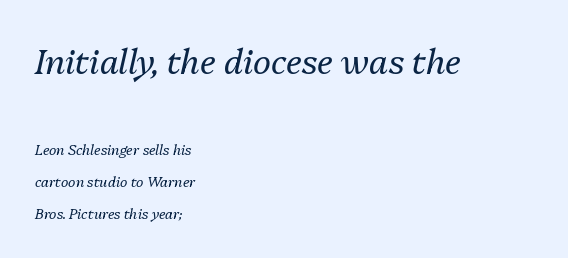
The image shows 34 px regular-weight type, italic (leaning right); set left-aligned, loose line spacing (2.27x), normal letter spacing, not underlined; the first (top) block is 2.43x larger; medium stroke contrast and a medium x-height.
